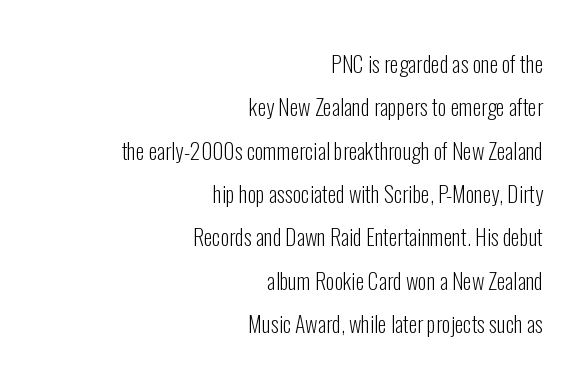
{"italic": "no", "bold": "no", "underline": "no", "align": "right", "line_spacing": "loose", "line_spacing_ratio": 1.97, "letter_spacing": "normal", "letter_spacing_em": 0.0, "glyph_px": 22}
